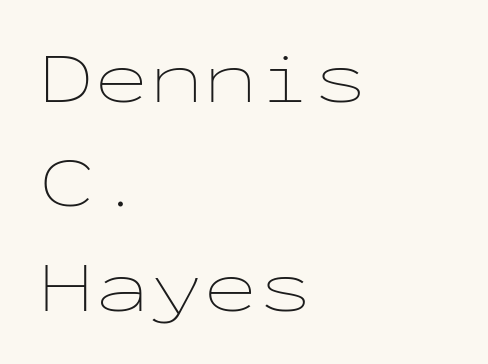
The image shows 73 px thin, wide type, upright, monospaced; set left-aligned, normal line spacing (1.43x), normal letter spacing, not underlined; low stroke contrast and a medium x-height.
